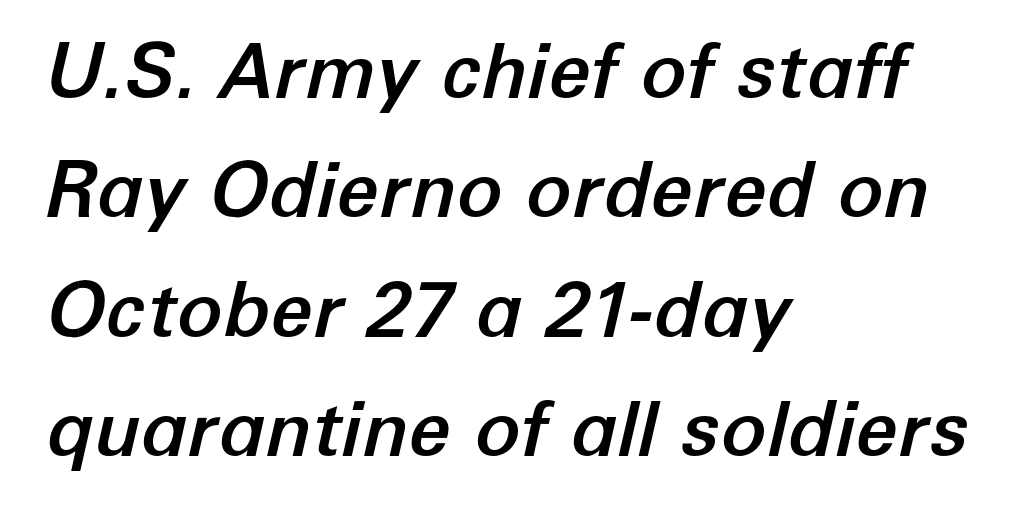
Q: Is the text italic (slanted)? A: Yes, it leans right by about 12 degrees.
Q: Is the text underlined? A: No.
Q: How is the paragraph aligned? A: Left-aligned.
Q: Is the spacing between letters normal or unusually wide? A: Normal.
Q: Is the spacing between lines tight, normal or loose? A: Normal.
Q: Width (condensed, normal, or wide)? A: Normal.
Q: Stroke contrast? A: Low.
Q: x-height? A: Medium.
Q: Monospaced? A: No.
